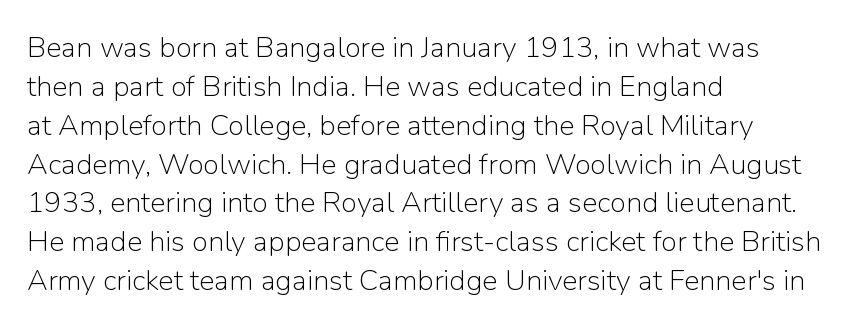
{"serif": "no", "italic": "no", "bold": "no", "weight": "light", "width": "normal", "stroke_contrast": "low", "x_height": "medium", "monospaced": "no", "underline": "no", "align": "left", "line_spacing": "normal", "line_spacing_ratio": 1.34, "letter_spacing": "normal", "letter_spacing_em": 0.0, "glyph_px": 29}
